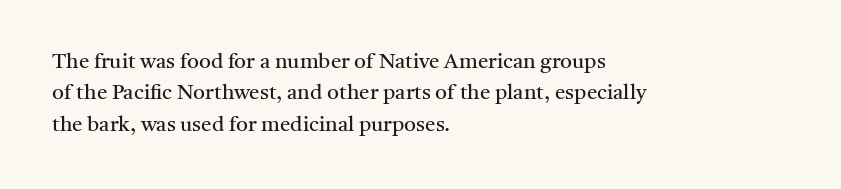
The image shows 21 px text type, upright; set left-aligned, normal line spacing (1.5x), normal letter spacing, not underlined.
